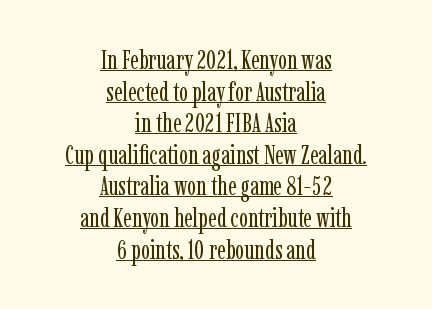
Tall strokes in this sample are plumb rather than angled. Between one letter and the next there's only the usual sliver of space. Heaviness? Minimal to ordinary, like unemphasized prose. A continuous stroke trails under the words, as in a hyperlink. Casual observation: everything's sitting right in the middle.
